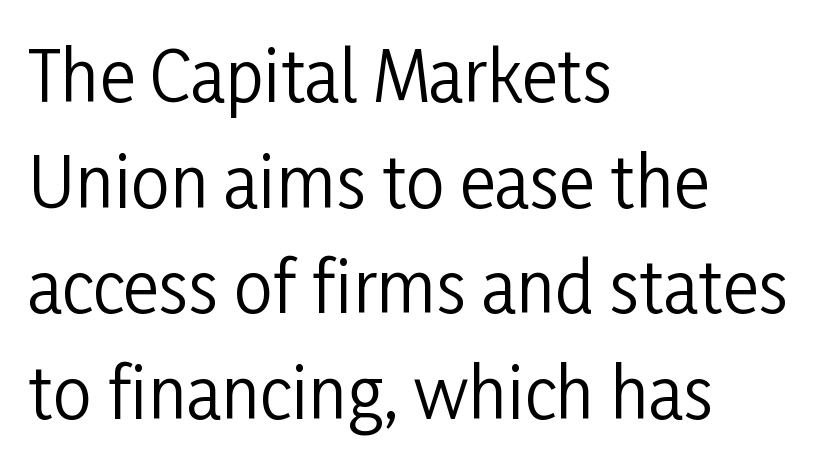
The passage is arranged the way most books set body copy — flush left. This block has exactly the height ordinary leading produces. The foot of each line stays bare and open. This sample uses a sans-serif face. A typesetter would call this zero additional tracking.
